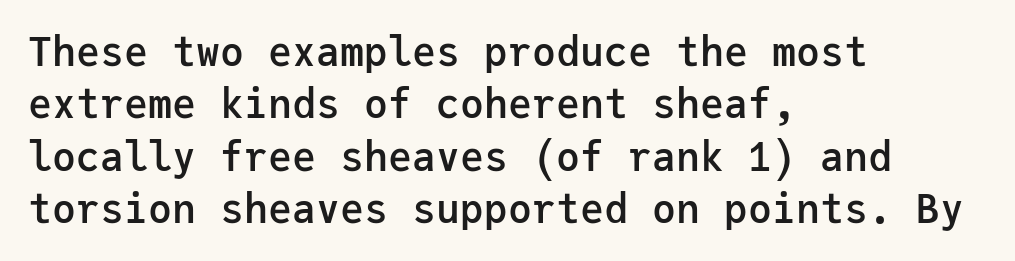
{"serif": "no", "italic": "no", "bold": "semi", "weight": "semibold", "width": "normal", "stroke_contrast": "low", "x_height": "medium", "monospaced": "yes", "underline": "no", "align": "left", "line_spacing": "normal", "line_spacing_ratio": 1.31, "letter_spacing": "normal", "letter_spacing_em": 0.0, "glyph_px": 40}
